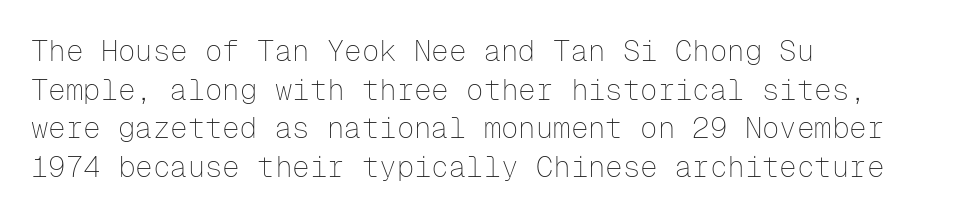
The image shows 29 px thin sans-serif type, upright, monospaced; set left-aligned, normal line spacing (1.33x), normal letter spacing, not underlined; low stroke contrast and a medium x-height.
